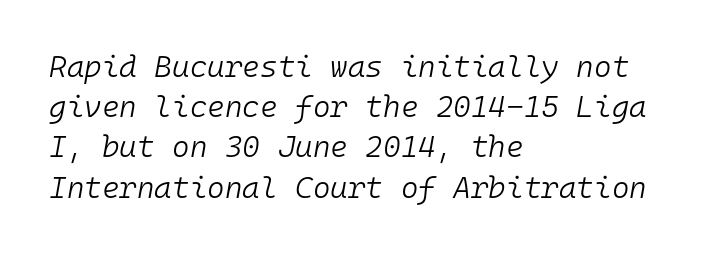
{"italic": "yes", "lean": "right", "slant_degrees": 10, "bold": "no", "weight": "light", "width": "normal", "stroke_contrast": "low", "x_height": "medium", "monospaced": "yes", "underline": "no", "align": "left", "line_spacing": "normal", "line_spacing_ratio": 1.34, "letter_spacing": "normal", "letter_spacing_em": 0.0, "glyph_px": 30}
